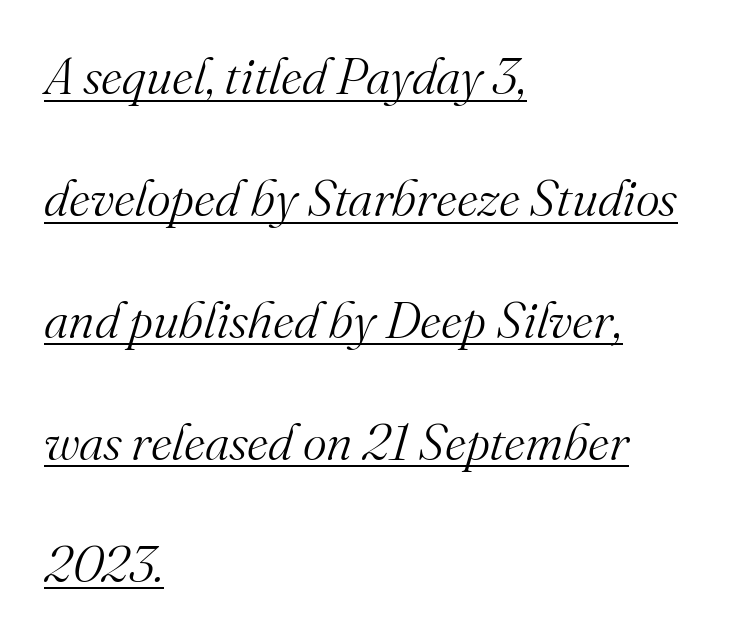
{"serif": "yes", "italic": "yes", "lean": "right", "slant_degrees": 16, "bold": "no", "weight": "light", "width": "normal", "stroke_contrast": "medium", "x_height": "small", "monospaced": "no", "underline": "yes", "align": "left", "line_spacing": "loose", "line_spacing_ratio": 2.39, "letter_spacing": "normal", "letter_spacing_em": 0.0, "glyph_px": 51}
